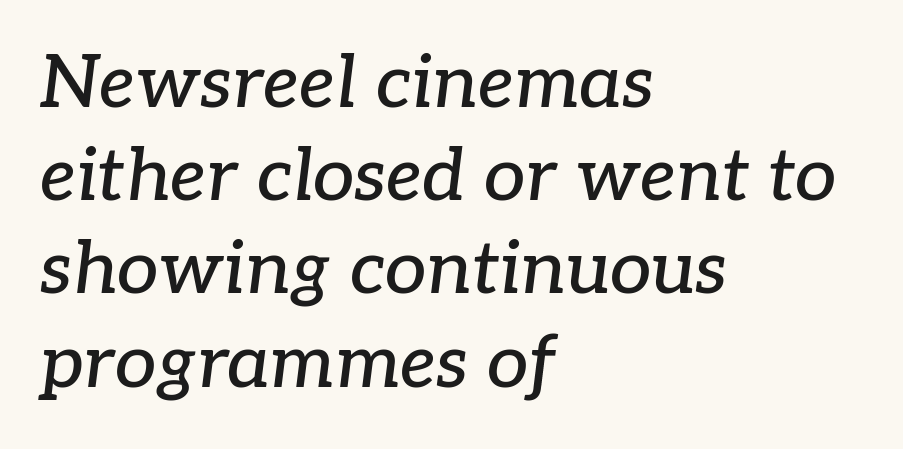
The image shows 74 px serif type, italic (leaning right); set left-aligned, normal line spacing (1.26x), normal letter spacing, not underlined; low stroke contrast and a medium x-height.
